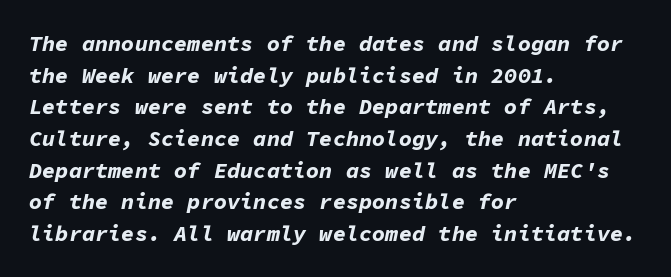
Q: Is the text bold? A: Yes.
Q: Is the text italic (slanted)? A: Yes, it leans right by about 11 degrees.
Q: Is the text underlined? A: No.
Q: How is the paragraph aligned? A: Left-aligned.
Q: Is the spacing between letters normal or unusually wide? A: Normal.
Q: Is the spacing between lines tight, normal or loose? A: Normal.
